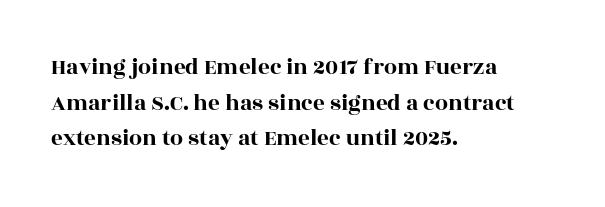
Q: Is the text italic (slanted)? A: No, it is upright.
Q: Is the text underlined? A: No.
Q: How is the paragraph aligned? A: Left-aligned.
Q: Is the spacing between letters normal or unusually wide? A: Normal.
Q: Is the spacing between lines tight, normal or loose? A: Normal.
